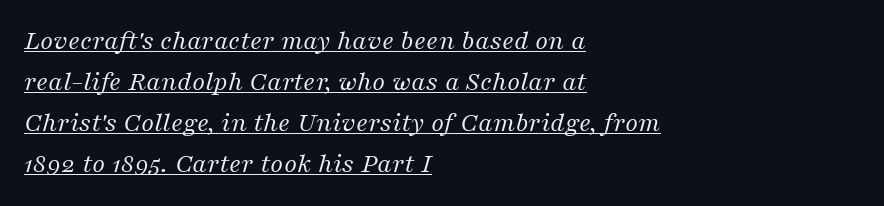
A typesetter would label this face a serif. Do the characters align in a grid? No, the font is proportional. Every row of glyphs begins at an identical x-position on the left. A typesetter would mark this as italic.
